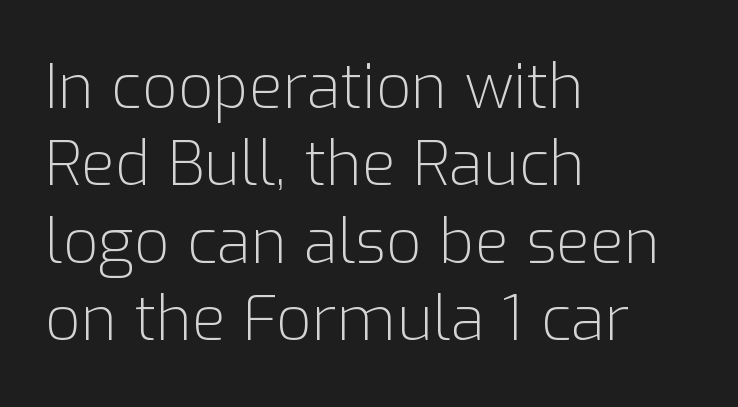
{"serif": "no", "italic": "no", "bold": "no", "weight": "light", "width": "normal", "stroke_contrast": "low", "x_height": "medium", "monospaced": "no", "underline": "no", "align": "left", "line_spacing": "normal", "line_spacing_ratio": 1.25, "letter_spacing": "normal", "letter_spacing_em": 0.0, "glyph_px": 62}
